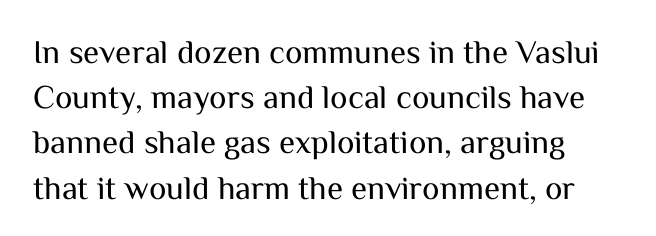
Q: Is the text bold? A: No.
Q: Is the text italic (slanted)? A: No, it is upright.
Q: Is the typeface a serif or a sans-serif typeface? A: Sans-serif.
Q: Is the text underlined? A: No.
Q: Is the spacing between letters normal or unusually wide? A: Normal.
Q: Is the spacing between lines tight, normal or loose? A: Normal.
Q: Width (condensed, normal, or wide)? A: Normal.
Q: Stroke contrast? A: Medium.
Q: x-height? A: Medium.
Q: Monospaced? A: No.
